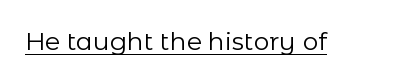
{"italic": "no", "bold": "no", "underline": "yes", "letter_spacing": "normal", "letter_spacing_em": 0.0, "glyph_px": 25}
